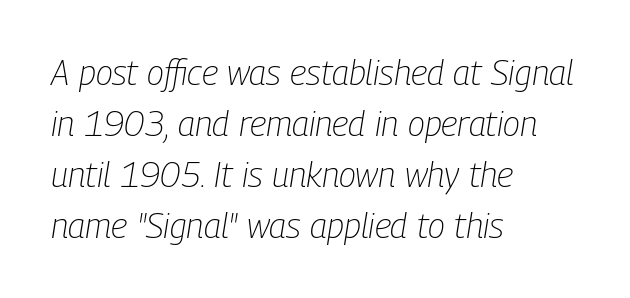
Q: Is the text bold? A: No.
Q: Is the text italic (slanted)? A: Yes, it leans right by about 9 degrees.
Q: Is the text underlined? A: No.
Q: How is the paragraph aligned? A: Left-aligned.
Q: Is the spacing between letters normal or unusually wide? A: Normal.
Q: Is the spacing between lines tight, normal or loose? A: Normal.
Q: Width (condensed, normal, or wide)? A: Condensed.
Q: Stroke contrast? A: Low.
Q: x-height? A: Medium.
Q: Monospaced? A: No.
